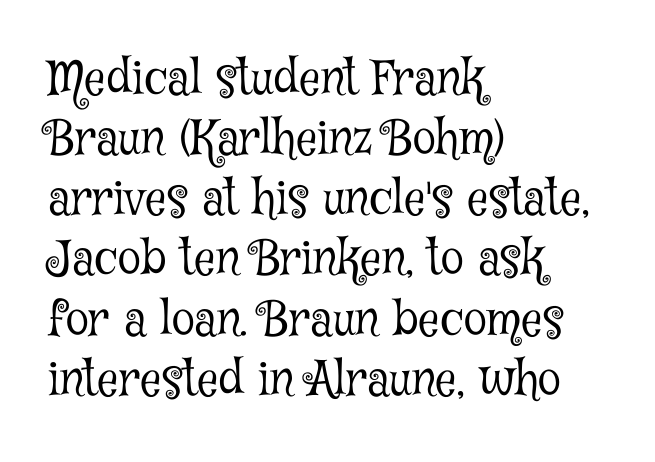
Which margin do the lines hug? The left one — the right edge is uneven. Designer's note — italics off, roman on. To sum up the face: it has serifs. Characters follow at the spacing the type designer built in. The block of text has a typical density, with ordinary space between rows. Rule under the text: the space is simply empty.
